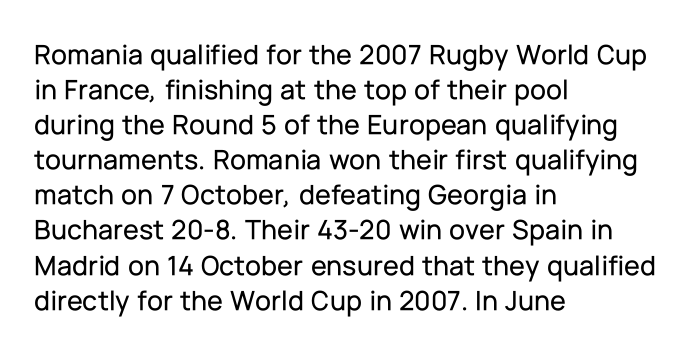
Q: Is the text italic (slanted)? A: No, it is upright.
Q: Is the typeface a serif or a sans-serif typeface? A: Sans-serif.
Q: Is the text underlined? A: No.
Q: How is the paragraph aligned? A: Left-aligned.
Q: Is the spacing between letters normal or unusually wide? A: Normal.
Q: Width (condensed, normal, or wide)? A: Normal.
Q: Stroke contrast? A: Low.
Q: x-height? A: Medium.
Q: Monospaced? A: No.
